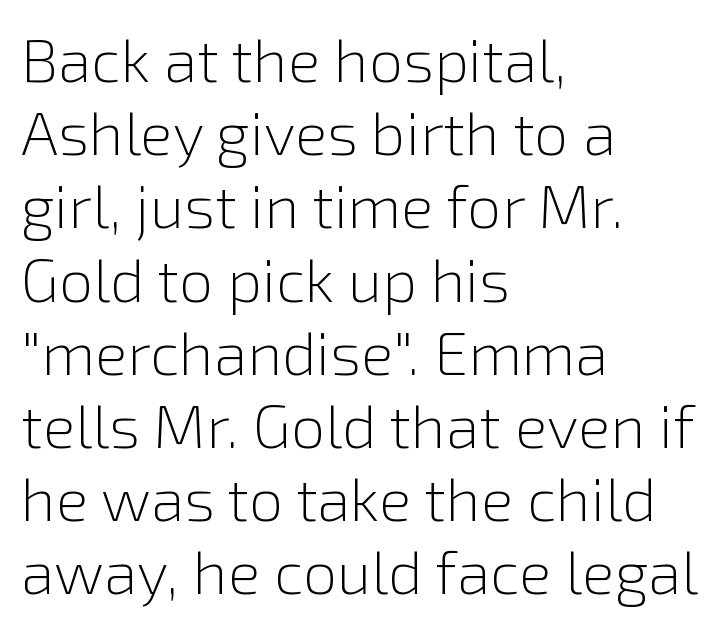
Here the designer chose a conventional face with non-uniform glyph widths. Horizontal alignment here is leftward, the default for most running prose. The designer went with a sans here, leaving each stem footless. Check under the words: just untouched page.
